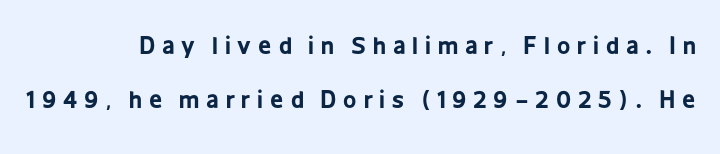
Leading: increased. Unmarked baselines from the first word to the last. The typography opts for an upright posture over an oblique one. I'd describe the lettering as bold — thick and assertive.
